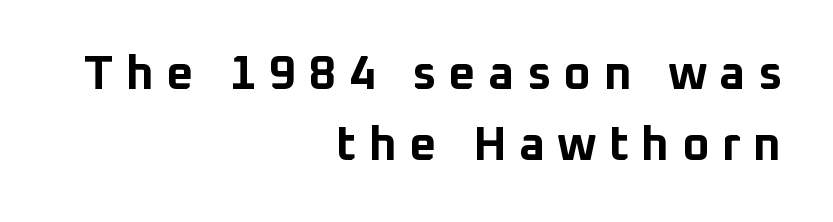
Q: Is the text bold? A: Yes.
Q: Is the text italic (slanted)? A: No, it is upright.
Q: Is the typeface a serif or a sans-serif typeface? A: Sans-serif.
Q: Is the text underlined? A: No.
Q: How is the paragraph aligned? A: Right-aligned.
Q: Is the spacing between letters normal or unusually wide? A: Unusually wide.
Q: Is the spacing between lines tight, normal or loose? A: Normal.
Q: Width (condensed, normal, or wide)? A: Normal.
Q: Stroke contrast? A: Low.
Q: x-height? A: Medium.
Q: Monospaced? A: No.
